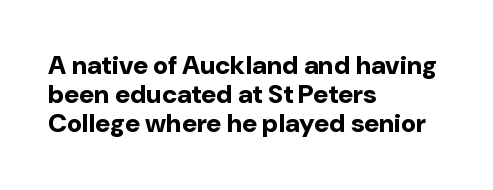
The image shows 26 px bold type, upright; set left-aligned, tight line spacing (1.12x), normal letter spacing, not underlined.
